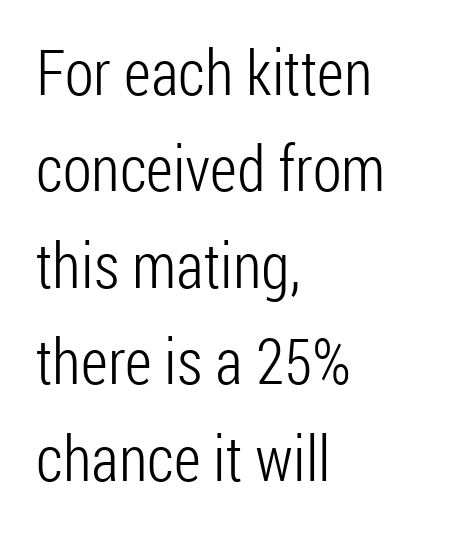
Each letter keeps its own natural width here, so spacing adapts to shape. A clean baseline with only descenders dipping below it. Compared with typical body copy, the letter spacing here is the same. Note: no serifs on the glyphs. Which margin do the lines hug? The left one — the right edge is uneven. Honestly, the row spacing looks completely unremarkable.
